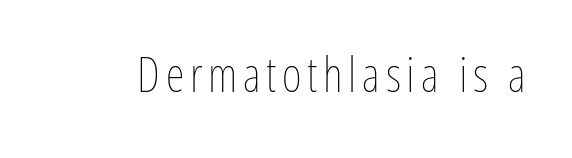
Q: Is the text bold? A: No.
Q: Is the text italic (slanted)? A: No, it is upright.
Q: Is the text underlined? A: No.
Q: Width (condensed, normal, or wide)? A: Condensed.
Q: Stroke contrast? A: Low.
Q: x-height? A: Medium.
Q: Monospaced? A: No.
